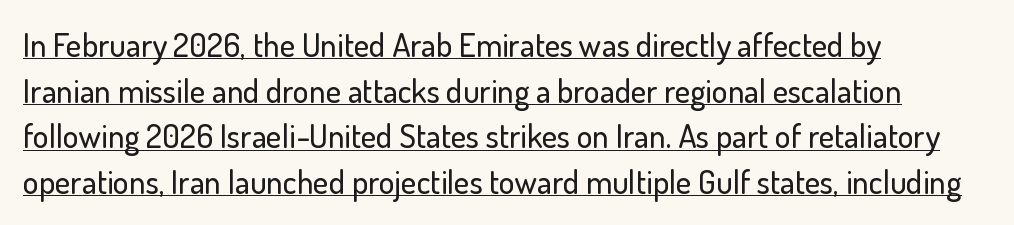
The image shows 33 px sans-serif type, upright; set left-aligned, normal line spacing (1.38x), normal letter spacing, underlined; low stroke contrast and a small x-height.
